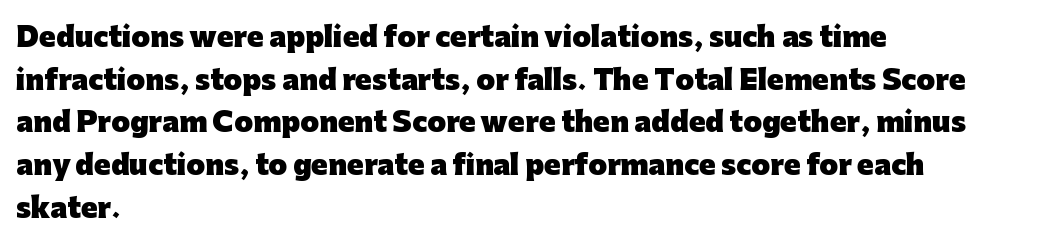
{"italic": "no", "bold": "yes", "underline": "no", "align": "left", "line_spacing": "normal", "line_spacing_ratio": 1.58, "letter_spacing": "normal", "letter_spacing_em": 0.0, "glyph_px": 27}
